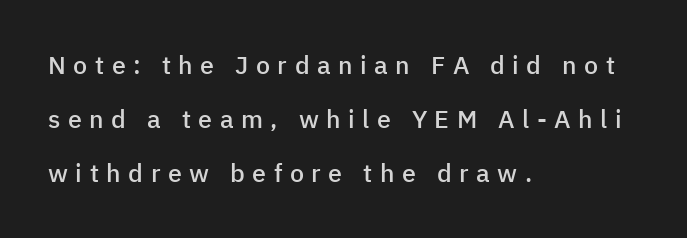
The image shows 25 px text type, upright; set left-aligned, loose line spacing (2.17x), unusually wide letter spacing (+0.3 em), not underlined.
